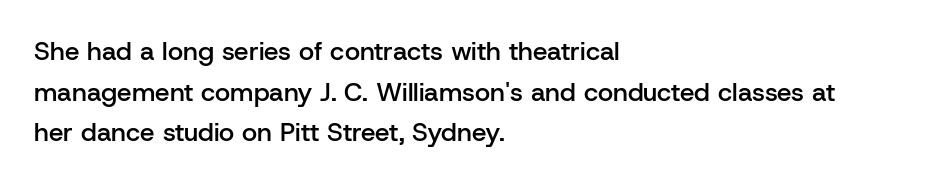
Compared with an ordinary text face, these strokes are moderately heavier — a semibold. Rendered with straight, roman letterforms. Beneath every word, the page is bare. Vertical spacing — default. What stands out about the letter spacing? Nothing — it is the standard amount.
